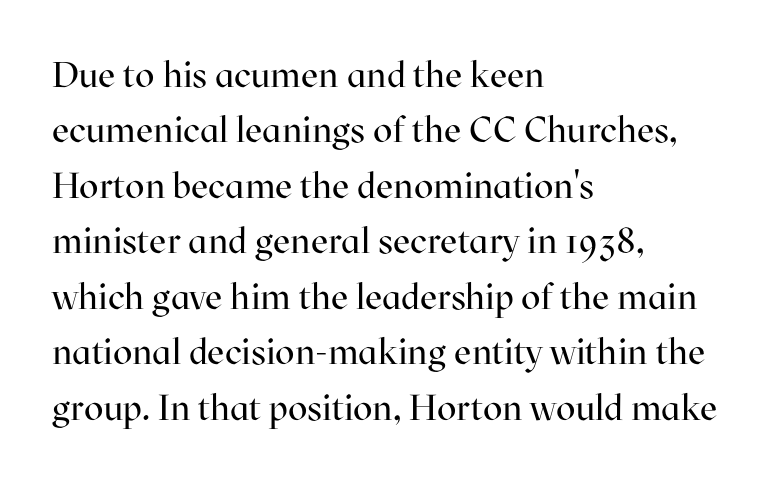
Q: Is the text bold? A: No.
Q: Is the text italic (slanted)? A: No, it is upright.
Q: Is the typeface a serif or a sans-serif typeface? A: Serif.
Q: Is the text underlined? A: No.
Q: How is the paragraph aligned? A: Left-aligned.
Q: Is the spacing between letters normal or unusually wide? A: Normal.
Q: Is the spacing between lines tight, normal or loose? A: Normal.
Q: Width (condensed, normal, or wide)? A: Normal.
Q: Stroke contrast? A: High.
Q: x-height? A: Medium.
Q: Monospaced? A: No.
